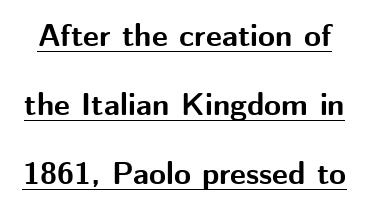
{"serif": "no", "italic": "no", "bold": "yes", "weight": "bold", "width": "normal", "stroke_contrast": "medium", "x_height": "medium", "monospaced": "no", "underline": "yes", "line_spacing": "loose", "line_spacing_ratio": 2.23, "letter_spacing": "normal", "letter_spacing_em": 0.0, "glyph_px": 31}
